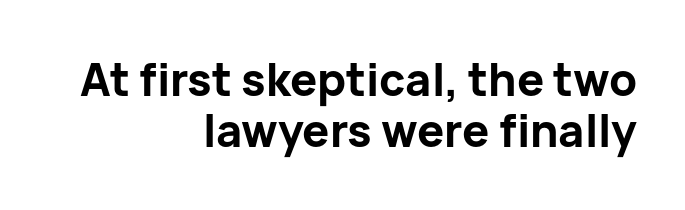
Q: Is the text bold? A: Yes.
Q: Is the text italic (slanted)? A: No, it is upright.
Q: Is the typeface a serif or a sans-serif typeface? A: Sans-serif.
Q: Is the text underlined? A: No.
Q: How is the paragraph aligned? A: Right-aligned.
Q: Is the spacing between letters normal or unusually wide? A: Normal.
Q: Is the spacing between lines tight, normal or loose? A: Tight.
Q: Width (condensed, normal, or wide)? A: Normal.
Q: Stroke contrast? A: Low.
Q: x-height? A: Medium.
Q: Monospaced? A: No.
